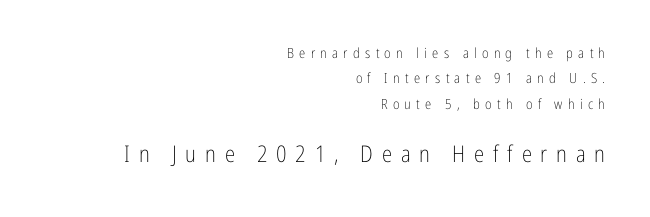
Q: Is the text bold? A: No.
Q: Is the text italic (slanted)? A: No, it is upright.
Q: Is the text underlined? A: No.
Q: How is the paragraph aligned? A: Right-aligned.
Q: Is the spacing between letters normal or unusually wide? A: Unusually wide.
Q: Which block of text is set in a larger size, the first (top) or the second (bottom)? A: The second (bottom) one.
